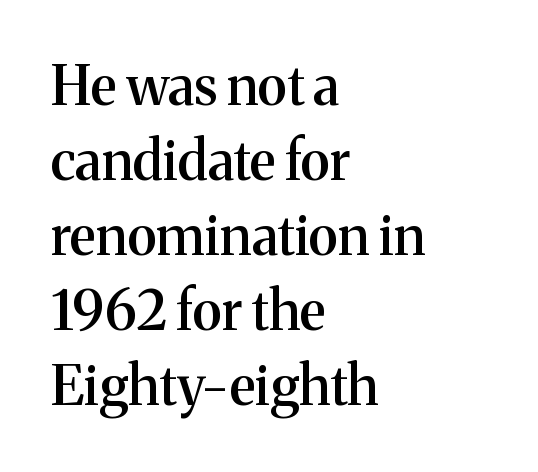
{"serif": "yes", "italic": "no", "bold": "semi", "weight": "semibold", "width": "normal", "stroke_contrast": "medium", "x_height": "medium", "monospaced": "no", "underline": "no", "align": "left", "line_spacing": "normal", "line_spacing_ratio": 1.39, "letter_spacing": "normal", "letter_spacing_em": 0.0, "glyph_px": 54}
